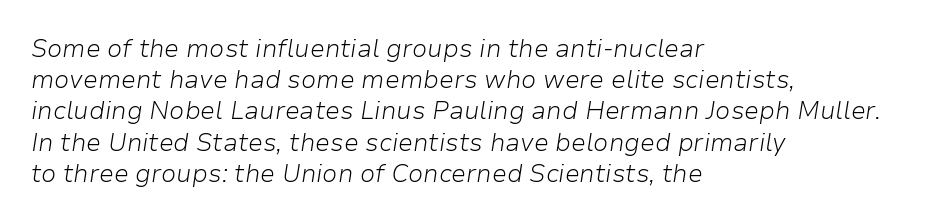
The image shows 25 px text type, italic (leaning right); set left-aligned, normal line spacing (1.25x), normal letter spacing, not underlined.
